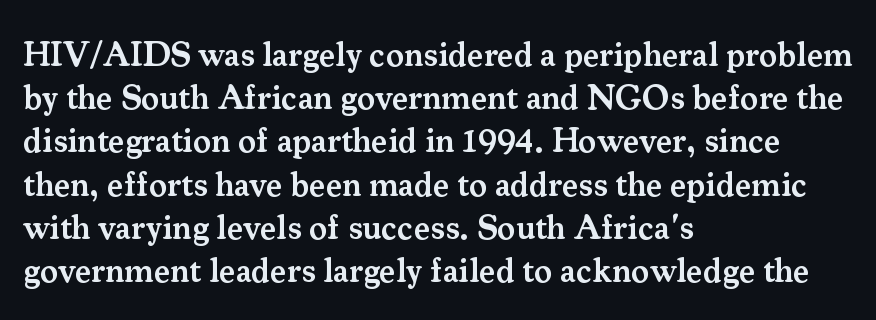
The image shows 34 px semibold serif type, upright; set left-aligned, normal line spacing (1.27x), normal letter spacing, not underlined; medium stroke contrast and a small x-height.
